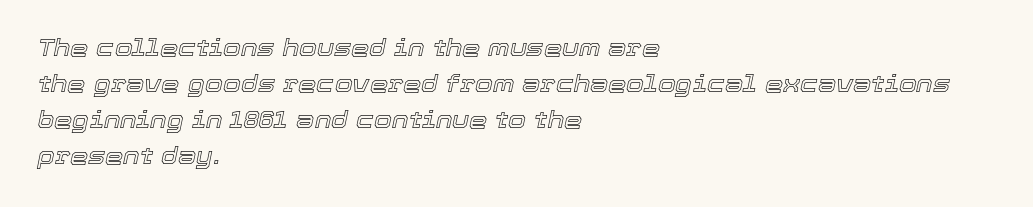
{"italic": "yes", "lean": "right", "slant_degrees": 12, "underline": "no", "align": "left", "line_spacing": "normal", "line_spacing_ratio": 1.56, "letter_spacing": "normal", "letter_spacing_em": 0.0, "glyph_px": 23}
